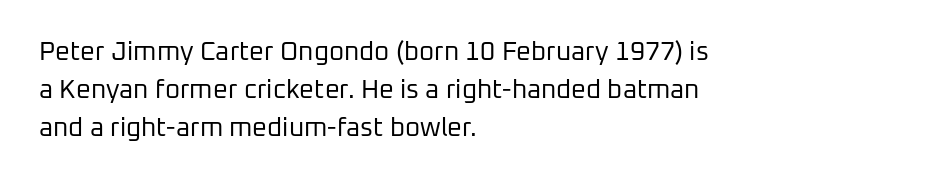
The image shows 26 px text type, upright; set left-aligned, normal line spacing (1.46x), normal letter spacing, not underlined.
